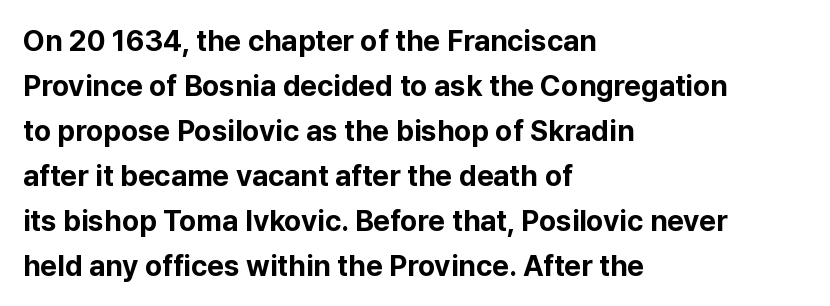
The image shows 29 px bold sans-serif type, upright; set left-aligned, normal line spacing (1.55x), normal letter spacing, not underlined; low stroke contrast and a medium x-height.
